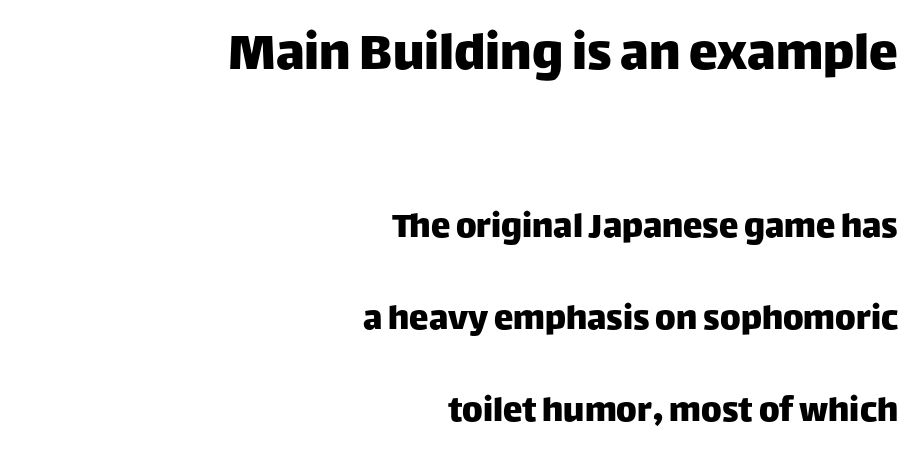
{"serif": "no", "italic": "no", "width": "normal", "stroke_contrast": "low", "x_height": "large", "monospaced": "no", "underline": "no", "align": "right", "line_spacing": "loose", "line_spacing_ratio": 2.36, "letter_spacing": "normal", "letter_spacing_em": 0.0, "larger_block": "first", "size_ratio": 1.49, "glyph_px": 58}
